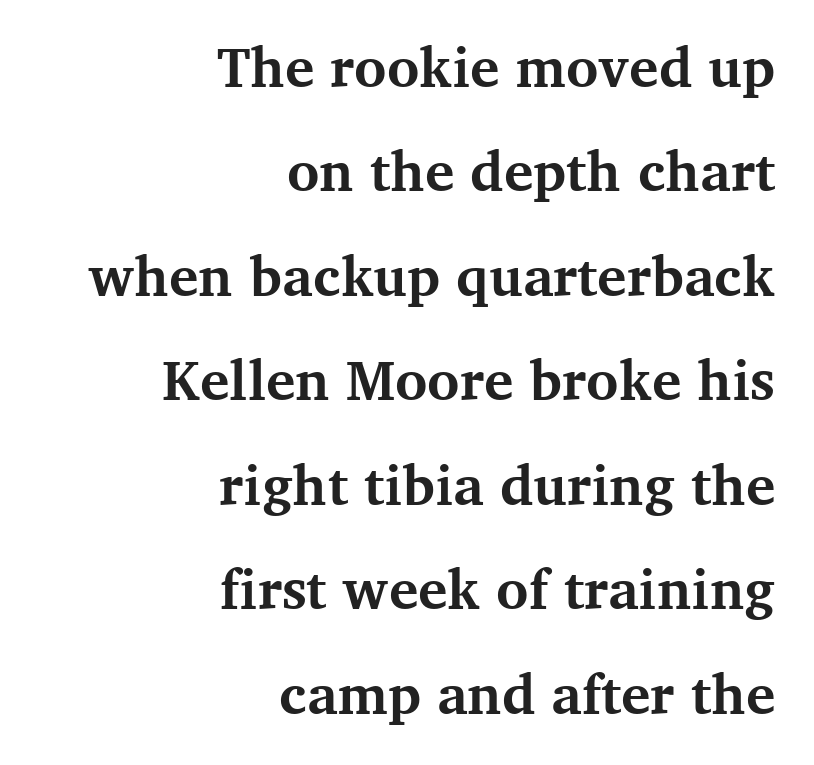
Q: Is the text bold? A: Yes.
Q: Is the text italic (slanted)? A: No, it is upright.
Q: Is the typeface a serif or a sans-serif typeface? A: Serif.
Q: Is the text underlined? A: No.
Q: How is the paragraph aligned? A: Right-aligned.
Q: Is the spacing between letters normal or unusually wide? A: Normal.
Q: Is the spacing between lines tight, normal or loose? A: Loose.
Q: Width (condensed, normal, or wide)? A: Normal.
Q: Stroke contrast? A: Medium.
Q: x-height? A: Medium.
Q: Monospaced? A: No.
